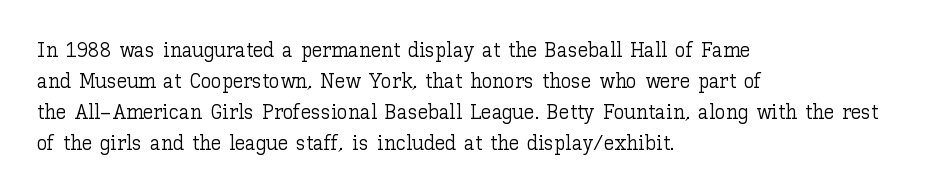
The image shows 21 px text type, upright; set left-aligned, normal line spacing (1.48x), normal letter spacing, not underlined.
